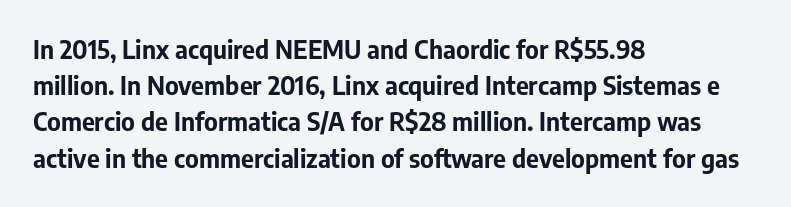
Typesetter's note: full bold, strokes at maximum text heaviness. Rendered with straight, roman letterforms. The line-height multiplier appears to be the usual default. Words appear dense and cohesive because spacing is normal. A student would call this left alignment; a typographer would say flush left, rag right. The baseline area is clear.
